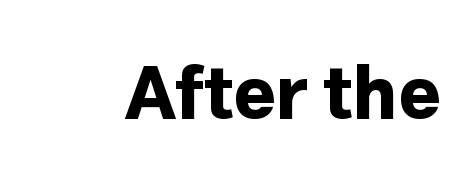
It's the straight-up-and-down kind of type. Here the designer chose a conventional face with non-uniform glyph widths. Standard letterfit; no display-style spreading of the glyphs. Lines of text with bare space underneath. Strong, thick strokes mark this as bold type. The font family rendered here belongs to the sans-serif group.
